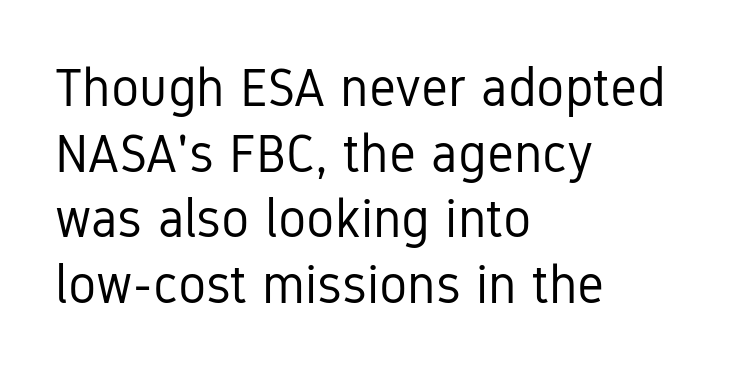
Q: Is the text bold? A: No.
Q: Is the text italic (slanted)? A: No, it is upright.
Q: Is the typeface a serif or a sans-serif typeface? A: Sans-serif.
Q: Is the text underlined? A: No.
Q: How is the paragraph aligned? A: Left-aligned.
Q: Is the spacing between letters normal or unusually wide? A: Normal.
Q: Width (condensed, normal, or wide)? A: Condensed.
Q: Stroke contrast? A: Low.
Q: x-height? A: Medium.
Q: Monospaced? A: No.
